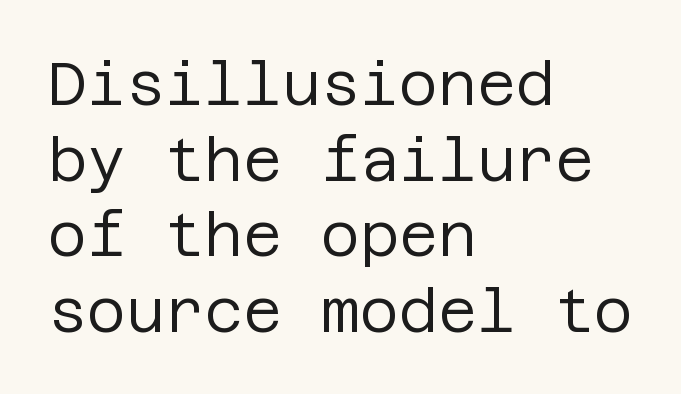
Q: Is the text bold? A: No.
Q: Is the text italic (slanted)? A: No, it is upright.
Q: Is the typeface a serif or a sans-serif typeface? A: Sans-serif.
Q: Is the text underlined? A: No.
Q: How is the paragraph aligned? A: Left-aligned.
Q: Is the spacing between letters normal or unusually wide? A: Normal.
Q: Is the spacing between lines tight, normal or loose? A: Normal.
Q: Width (condensed, normal, or wide)? A: Normal.
Q: Stroke contrast? A: Low.
Q: x-height? A: Large.
